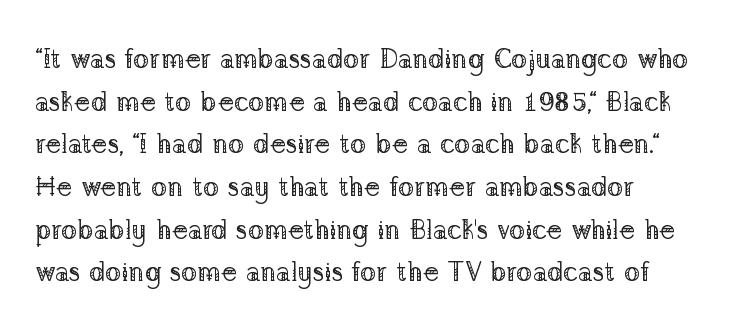
{"italic": "no", "bold": "no", "underline": "no", "line_spacing": "normal", "line_spacing_ratio": 1.58, "letter_spacing": "normal", "letter_spacing_em": 0.0, "glyph_px": 27}
